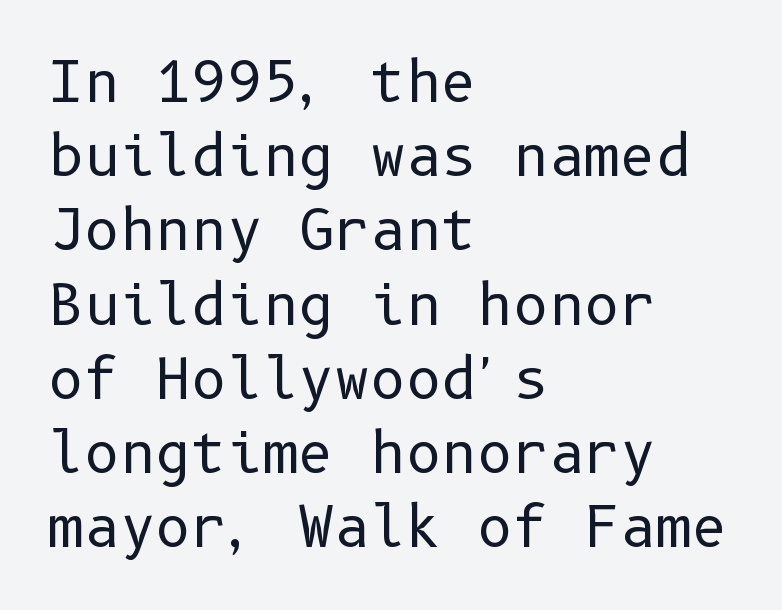
The font sits on the lighter half of the weight spectrum, regular included. Upright lettering throughout. Reading down the block, your eye returns to a fixed left position each line. Tracking here is standard; glyphs follow each other at the usual distance. Decoration check: the copy has no underline. The passage shown stacks its lines at a standard gap.
